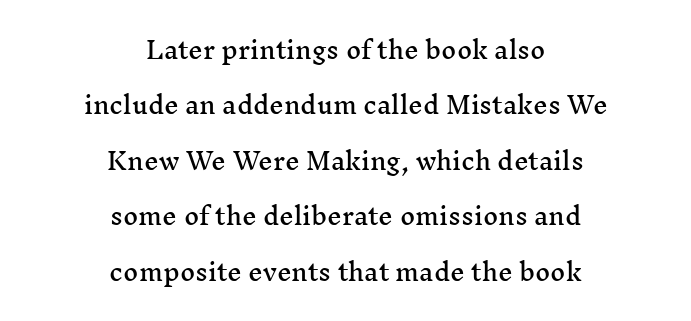
The image shows 23 px text type, upright; set centered, loose line spacing (2.41x), normal letter spacing, not underlined.
